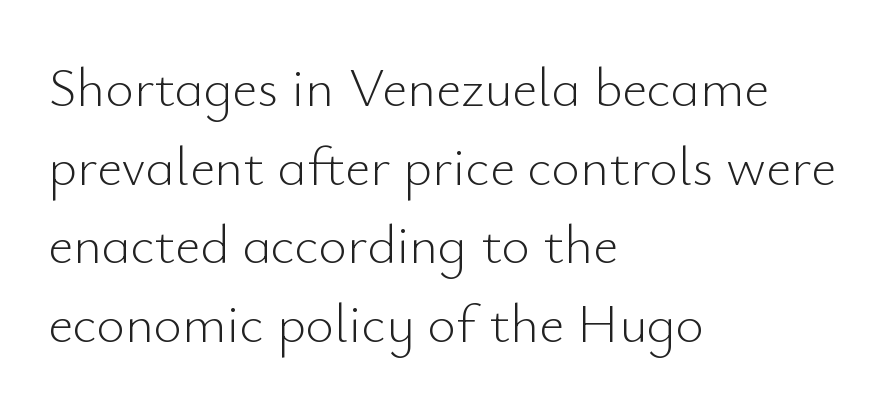
{"serif": "no", "italic": "no", "bold": "no", "weight": "light", "width": "normal", "stroke_contrast": "low", "x_height": "small", "monospaced": "no", "underline": "no", "align": "left", "line_spacing": "normal", "line_spacing_ratio": 1.43, "letter_spacing": "normal", "letter_spacing_em": 0.0, "glyph_px": 55}
